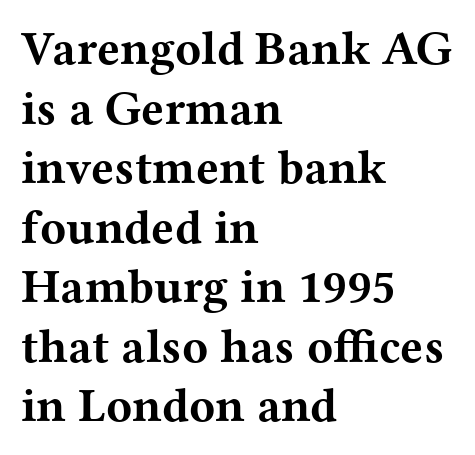
Q: Is the text bold? A: Yes.
Q: Is the text italic (slanted)? A: No, it is upright.
Q: Is the typeface a serif or a sans-serif typeface? A: Serif.
Q: Is the text underlined? A: No.
Q: How is the paragraph aligned? A: Left-aligned.
Q: Is the spacing between letters normal or unusually wide? A: Normal.
Q: Width (condensed, normal, or wide)? A: Wide.
Q: Stroke contrast? A: Medium.
Q: x-height? A: Medium.
Q: Monospaced? A: No.
